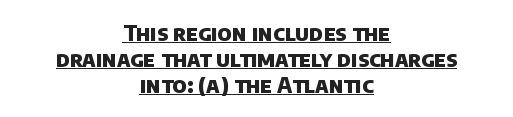
The image shows 22 px bold type; set centered, line spacing 1.19x, normal letter spacing, underlined.
